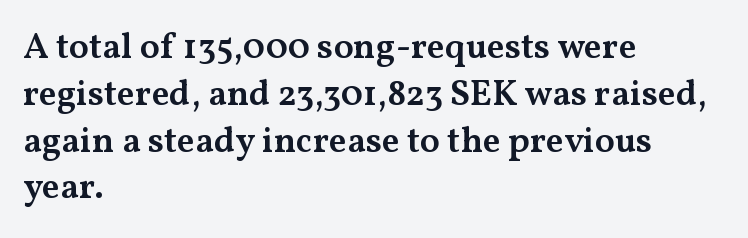
{"serif": "yes", "italic": "no", "bold": "semi", "weight": "semibold", "width": "wide", "stroke_contrast": "medium", "x_height": "medium", "monospaced": "no", "underline": "no", "align": "left", "line_spacing": "normal", "line_spacing_ratio": 1.3, "letter_spacing": "normal", "letter_spacing_em": 0.0, "glyph_px": 36}
